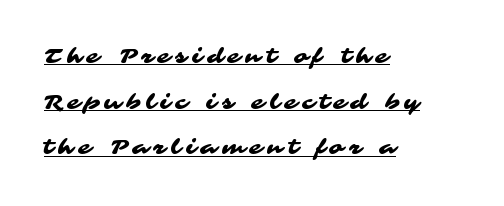
{"underline": "yes", "align": "left", "line_spacing": "loose", "line_spacing_ratio": 2.28, "letter_spacing": "wide", "letter_spacing_em": 0.27, "glyph_px": 20}
